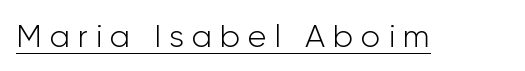
Q: Is the text bold? A: No.
Q: Is the text italic (slanted)? A: No, it is upright.
Q: Is the typeface a serif or a sans-serif typeface? A: Sans-serif.
Q: Is the text underlined? A: Yes.
Q: Is the spacing between letters normal or unusually wide? A: Unusually wide.
Q: Width (condensed, normal, or wide)? A: Normal.
Q: Stroke contrast? A: Low.
Q: x-height? A: Medium.
Q: Monospaced? A: No.
